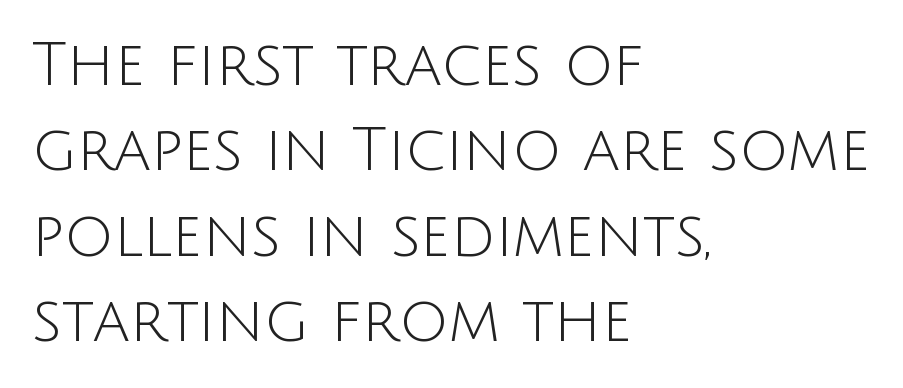
Underline: absent. Short note: letters normally spaced. Notice how the stems are strictly vertical — no italics here. In CSS terms this would be text-align: left. Check where the strokes stop: nothing finishes them off — pure sans. Looks like regular typesetting: each glyph gets only the width it needs.
